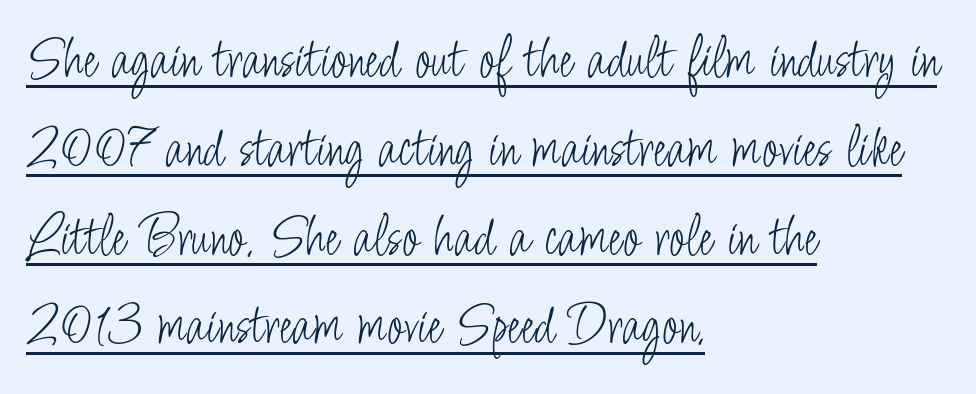
Q: Is the text bold? A: No.
Q: Is the text italic (slanted)? A: Yes.
Q: Is the typeface a serif or a sans-serif typeface? A: Sans-serif.
Q: Is the text underlined? A: Yes.
Q: How is the paragraph aligned? A: Left-aligned.
Q: Is the spacing between letters normal or unusually wide? A: Normal.
Q: Is the spacing between lines tight, normal or loose? A: Normal.
Q: Width (condensed, normal, or wide)? A: Condensed.
Q: Stroke contrast? A: Low.
Q: x-height? A: Small.
Q: Monospaced? A: No.
